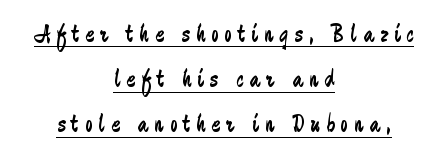
The image shows 26 px text type; set centered, line spacing 1.74x, unusually wide letter spacing (+0.24 em), underlined.
